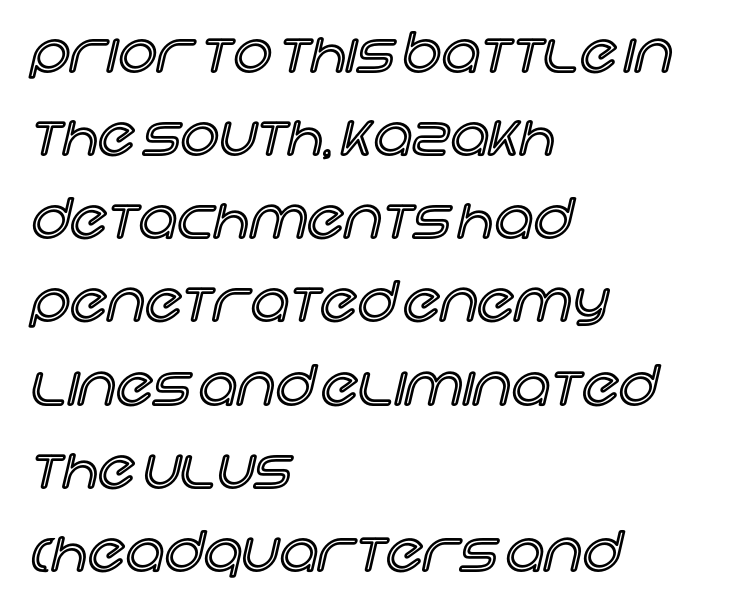
Q: Is the text italic (slanted)? A: Yes.
Q: Is the text underlined? A: No.
Q: How is the paragraph aligned? A: Left-aligned.
Q: Is the spacing between letters normal or unusually wide? A: Normal.
Q: Is the spacing between lines tight, normal or loose? A: Normal.
Q: Width (condensed, normal, or wide)? A: Normal.
Q: x-height? A: Large.
Q: Monospaced? A: No.
